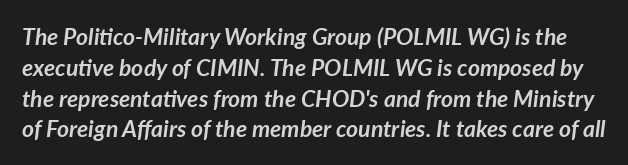
Compared with an ordinary text face, these strokes are far heavier — a full bold. The space directly below the letters is spotless. The typography opts for an oblique posture over an upright one. Line spacing here is normal. Students, note that the glyphs here touch the page at normal intervals.
